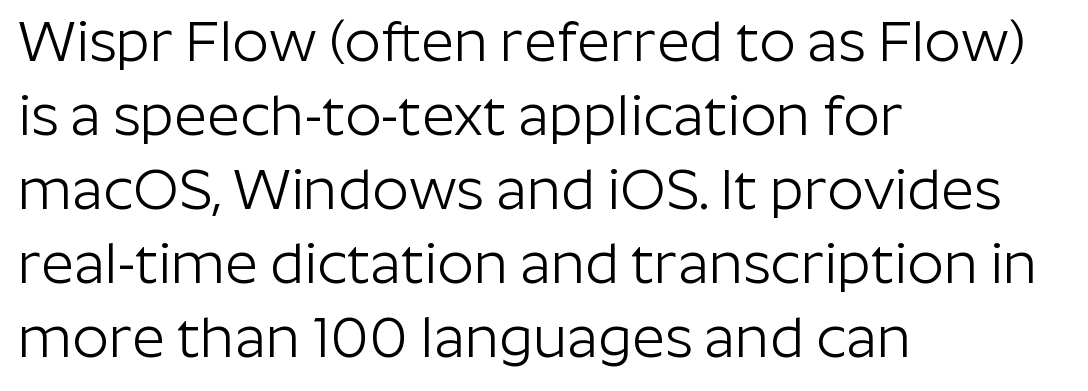
{"serif": "no", "italic": "no", "bold": "no", "weight": "light", "width": "normal", "stroke_contrast": "low", "x_height": "medium", "monospaced": "no", "underline": "no", "align": "left", "line_spacing": "normal", "line_spacing_ratio": 1.3, "letter_spacing": "normal", "letter_spacing_em": 0.0, "glyph_px": 57}
